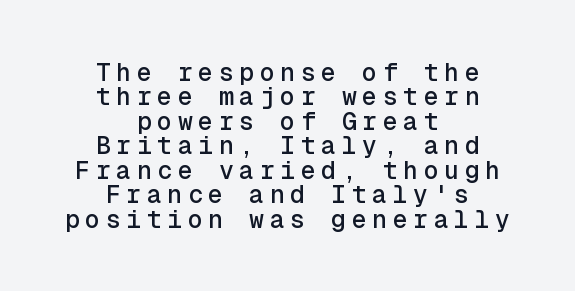
The image shows 25 px text type, upright; set centered, tight line spacing (0.98x), unusually wide letter spacing (+0.22 em), not underlined.
